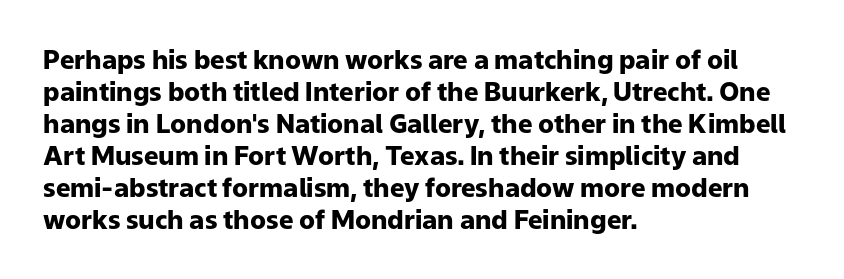
Alignment: flush left. A clean baseline with only descenders dipping below it. Vertical strokes here are truly vertical. Every letter is thick-stroked: bold, no question. A typesetter would call this zero additional tracking.
